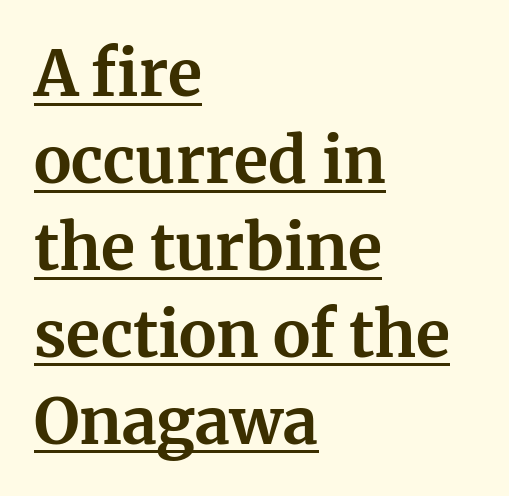
The image shows 63 px bold serif type, upright; set left-aligned, normal line spacing (1.38x), normal letter spacing, underlined; medium stroke contrast and a medium x-height.
